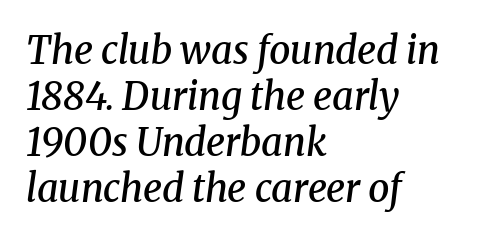
The image shows 38 px semibold serif type, italic (leaning right); set left-aligned, line spacing 1.21x, normal letter spacing, not underlined; medium stroke contrast and a medium x-height.
